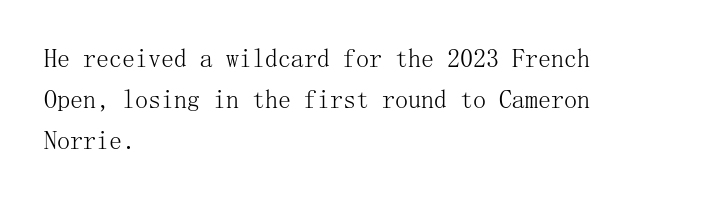
The image shows 26 px text type, upright; set left-aligned, normal line spacing (1.57x), normal letter spacing, not underlined.
